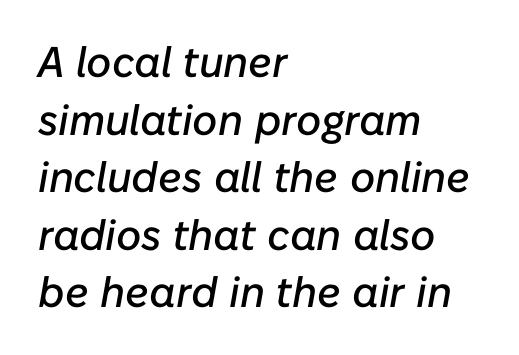
Q: Is the text italic (slanted)? A: Yes, it leans right by about 10 degrees.
Q: Is the text underlined? A: No.
Q: How is the paragraph aligned? A: Left-aligned.
Q: Is the spacing between letters normal or unusually wide? A: Normal.
Q: Is the spacing between lines tight, normal or loose? A: Normal.
Q: Width (condensed, normal, or wide)? A: Normal.
Q: Stroke contrast? A: Low.
Q: x-height? A: Medium.
Q: Monospaced? A: No.
